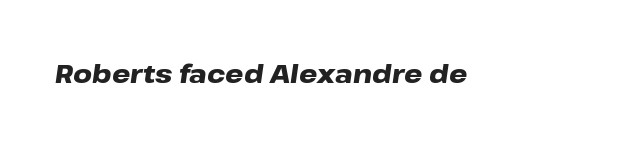
The specimen reads as italic at a glance. The space beneath each line is pristine and unruled. Is the type bold? Yes — the strokes are clearly thick and heavy. Between one letter and the next there's only the usual sliver of space.
